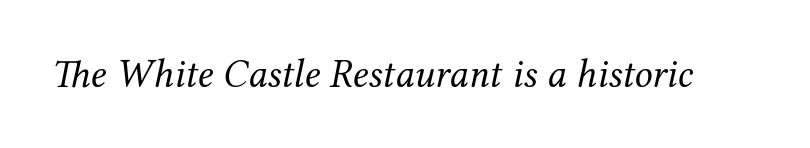
The passage shown is typed in a proportional face where columns would drift. Weight: not bold — regular or lighter. Default kerning and tracking; the words read as compact shapes. Notice how the stems are inclined rather than vertical — that's the hallmark of italics. A clean baseline with only descenders dipping below it.
